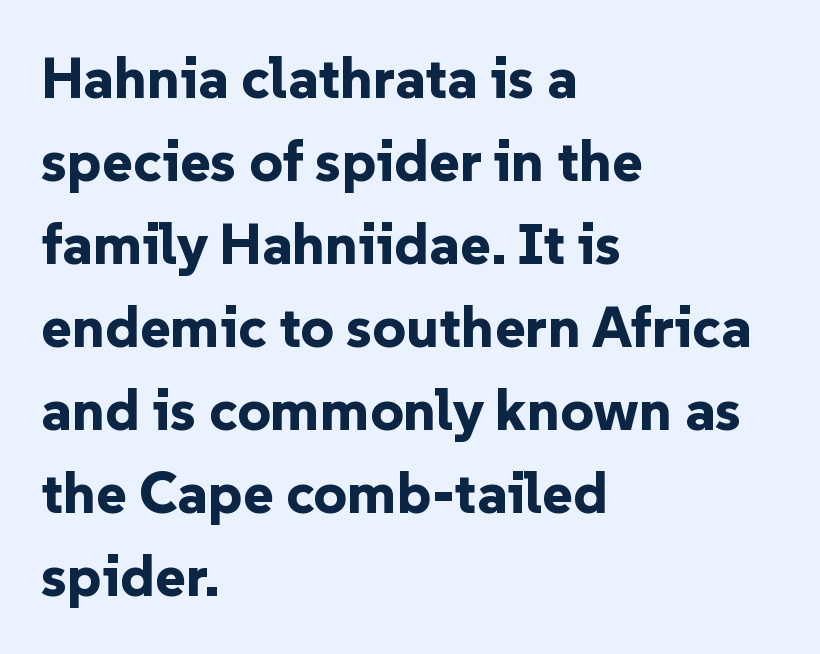
Left-aligned paragraph, ragged on the right. Here the designer chose a conventional face with non-uniform glyph widths. Nothing unusual about the tracking: characters are spaced as the font intends. Compared with typical paragraphs, the rows here are spaced about the same.
